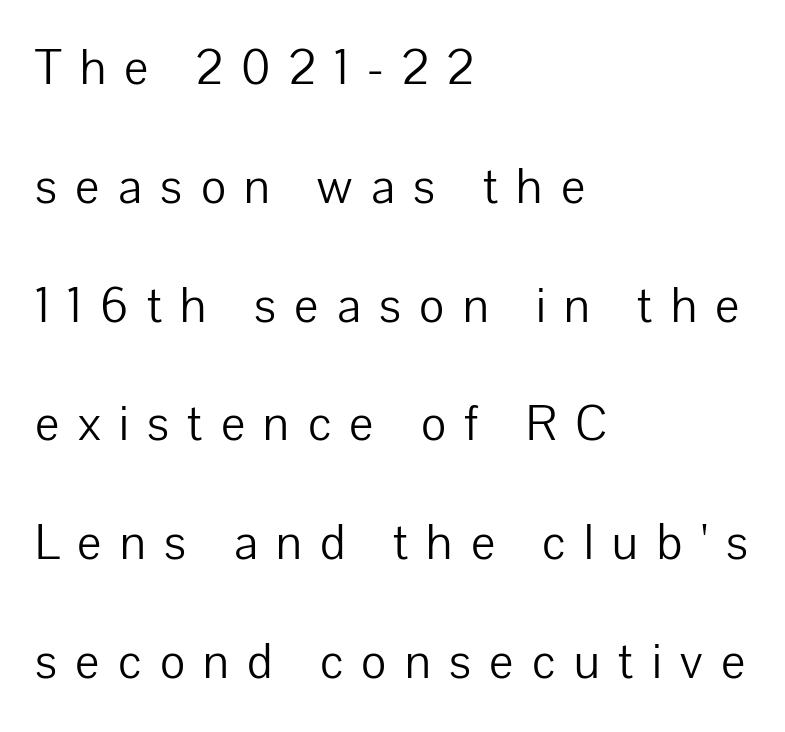
{"serif": "no", "italic": "no", "bold": "no", "weight": "light", "width": "normal", "stroke_contrast": "low", "x_height": "medium", "monospaced": "no", "underline": "no", "align": "left", "line_spacing": "loose", "line_spacing_ratio": 2.33, "letter_spacing": "wide", "letter_spacing_em": 0.36, "glyph_px": 51}
